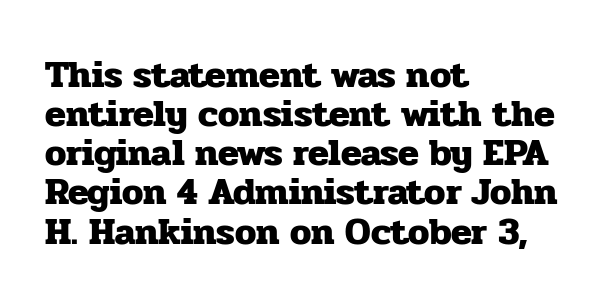
Nobody touched the tracking dial on this one. Stroke terminals: seriffed. Casual observation: everything's shoved over to the left. Here the designer chose a conventional face with non-uniform glyph widths. Pretty heavy lettering here — definitely bold. Line spacing here is tight.
